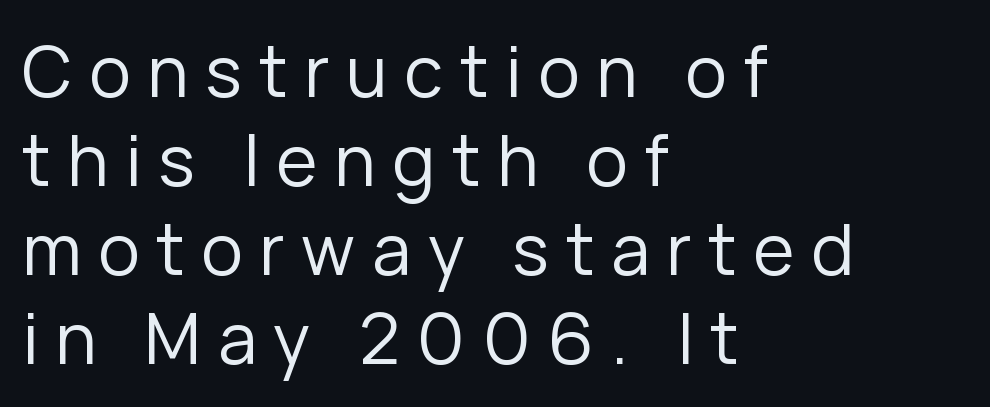
{"serif": "no", "italic": "no", "bold": "no", "weight": "regular", "width": "normal", "stroke_contrast": "low", "x_height": "medium", "monospaced": "no", "underline": "no", "align": "left", "line_spacing": "normal", "line_spacing_ratio": 1.27, "letter_spacing": "wide", "letter_spacing_em": 0.24, "glyph_px": 70}
